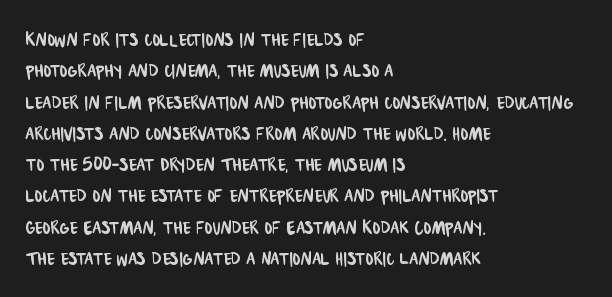
Q: Is the text underlined? A: No.
Q: How is the paragraph aligned? A: Left-aligned.
Q: Is the spacing between letters normal or unusually wide? A: Normal.
Q: Is the spacing between lines tight, normal or loose? A: Normal.
